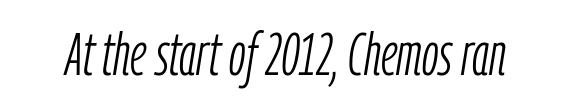
{"italic": "yes", "lean": "right", "slant_degrees": 9, "bold": "no", "weight": "light", "width": "condensed", "stroke_contrast": "low", "x_height": "medium", "monospaced": "no", "underline": "no", "letter_spacing": "normal", "letter_spacing_em": 0.0, "glyph_px": 60}
